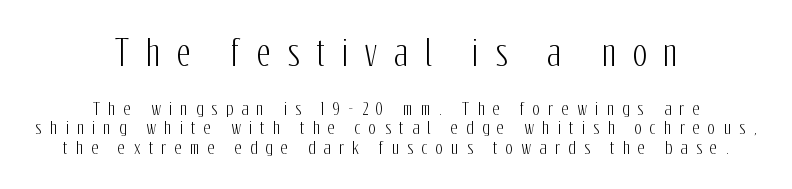
The image shows 34 px condensed sans-serif type, upright; set centered, tight line spacing (1.14x), unusually wide letter spacing (+0.49 em), not underlined; the first (top) block is 2.0x larger; low stroke contrast and a medium x-height.
